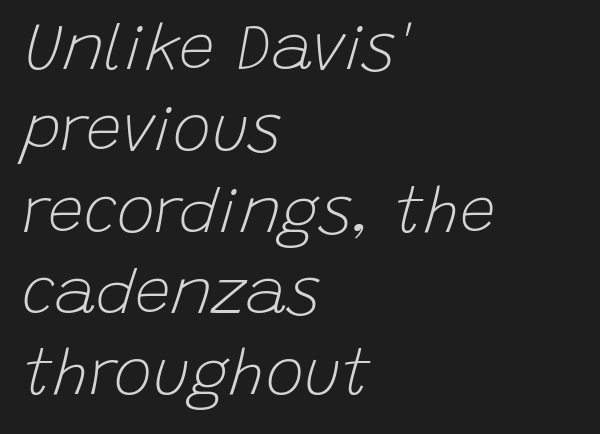
A typesetter would mark this as italic. Character widths vary here, with narrow letters taking less room than wide ones. Does extra space separate the letters? No, they use regular spacing. Horizontally, the lines are justified to the leading edge only.
